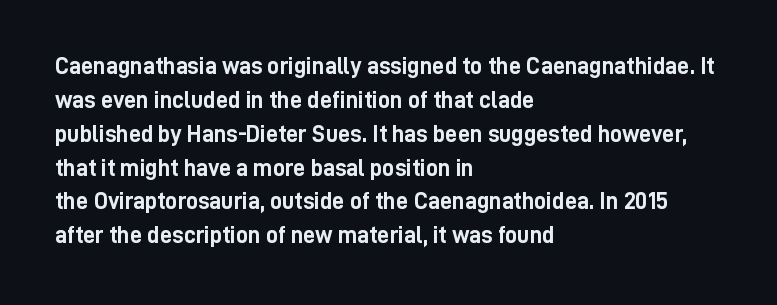
Check under the words: just untouched page. The lettering stays uniformly vertical, giving the passage a roman look. Does the weight exceed regular? Yes, all the way to bold. Leading: standard.
